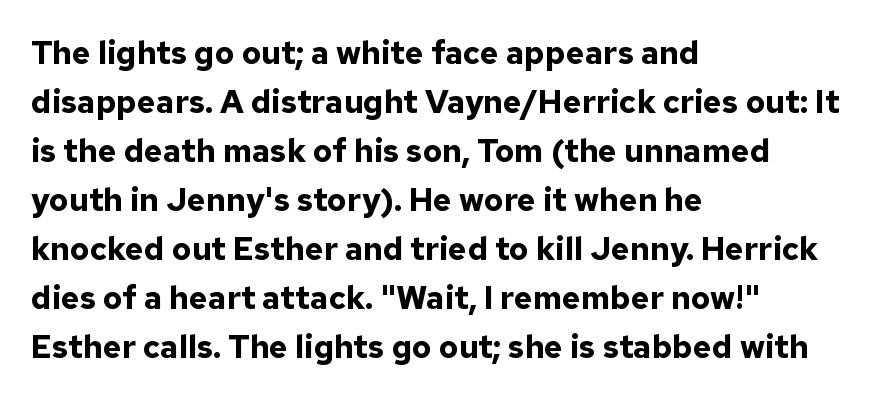
The string is rendered with underlining switched off. Successive baselines arrive at the customary interval. Tracking here is standard; glyphs follow each other at the usual distance. The setting favours the left margin, as ordinary paragraphs usually do.
